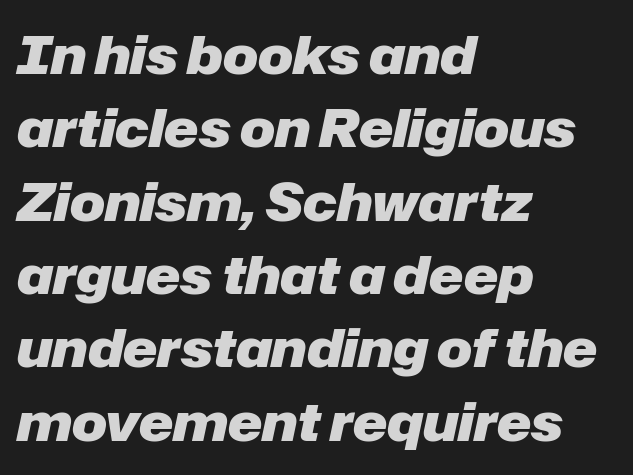
Q: Is the text bold? A: Yes.
Q: Is the text italic (slanted)? A: Yes, it leans right by about 12 degrees.
Q: Is the text underlined? A: No.
Q: How is the paragraph aligned? A: Left-aligned.
Q: Is the spacing between letters normal or unusually wide? A: Normal.
Q: Is the spacing between lines tight, normal or loose? A: Normal.
Q: Width (condensed, normal, or wide)? A: Normal.
Q: Stroke contrast? A: Low.
Q: x-height? A: Medium.
Q: Monospaced? A: No.
